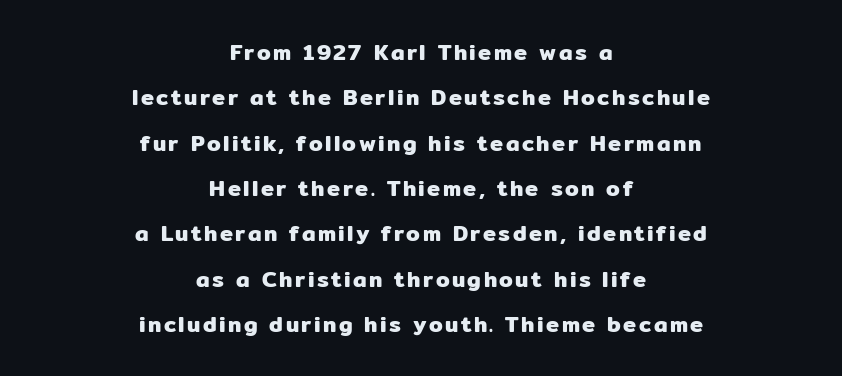
The image shows 22 px text type, upright; set centered, loose line spacing (2.06x), not underlined.
